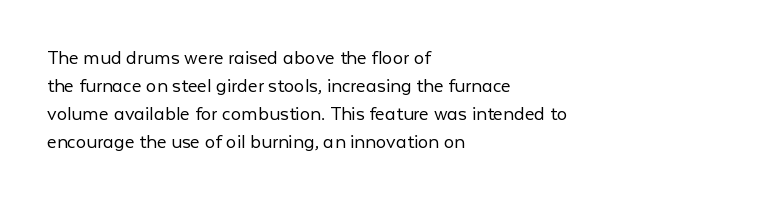
Visually the block forms a straight wall on the left and a jagged coastline on the right. Style check: upright. Bold? No — there's no thickening of the strokes. Notice how descenders clear the ascenders below comfortably — that's standard leading. Each word holds together tightly as a unit, with standard inter-letter gaps.
